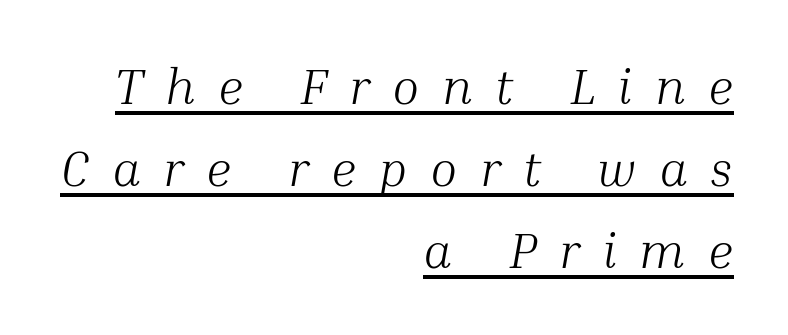
{"serif": "yes", "italic": "yes", "lean": "right", "slant_degrees": 10, "bold": "no", "weight": "light", "width": "normal", "stroke_contrast": "medium", "x_height": "medium", "monospaced": "no", "underline": "yes", "align": "right", "line_spacing": "normal", "line_spacing_ratio": 1.64, "letter_spacing": "wide", "letter_spacing_em": 0.45, "glyph_px": 50}
